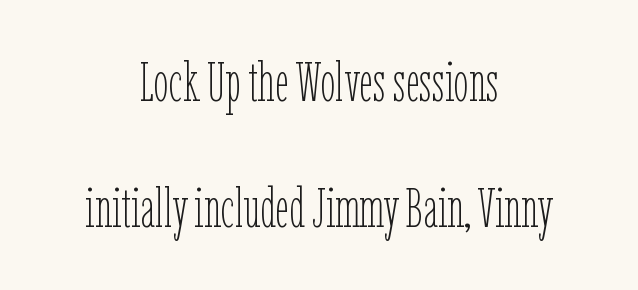
The characters are drawn with everyday or finer stroke widths. The string is rendered with underlining switched off. Inter-character spacing is left at the font's built-in metrics. The paragraph has two soft edges and a firm central axis. The letters advance in unequal steps, a hallmark of proportional type.
